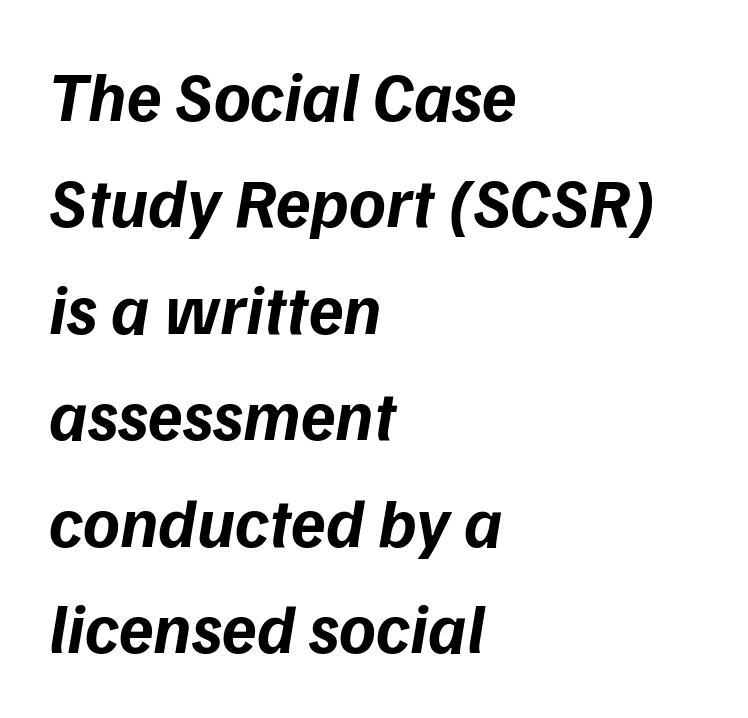
Bare-footed words on every line. The letters advance in unequal steps, a hallmark of proportional type. Default kerning and tracking; the words read as compact shapes. Horizontal bands of white between lines are of average thickness. Which margin do the lines hug? The left one — the right edge is uneven.
